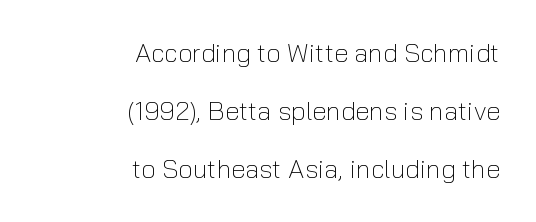
The rendering keeps characters at their native spacing. Clear beneath every line of the passage. The characters are drawn with everyday or finer stroke widths. Honestly, the rows look like they've been pulled way apart. The text block is weighted toward the right margin, trailing off unevenly leftward. It's the straight-up-and-down kind of type.
